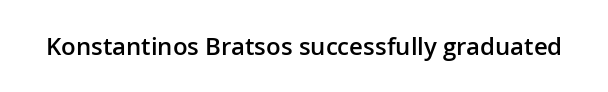
The image shows 24 px text type, upright; set normal letter spacing, not underlined.
